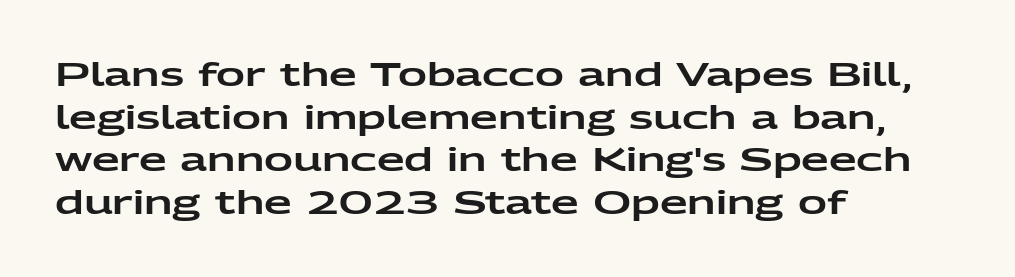
The glyphs are unaccompanied by any horizontal stroke below them. Short and long lines alike share a common starting point at left. A typesetter would call this zero additional tracking. Examine the stroke ends and you'll find no serifs. A roman cut, with each character standing at attention.
